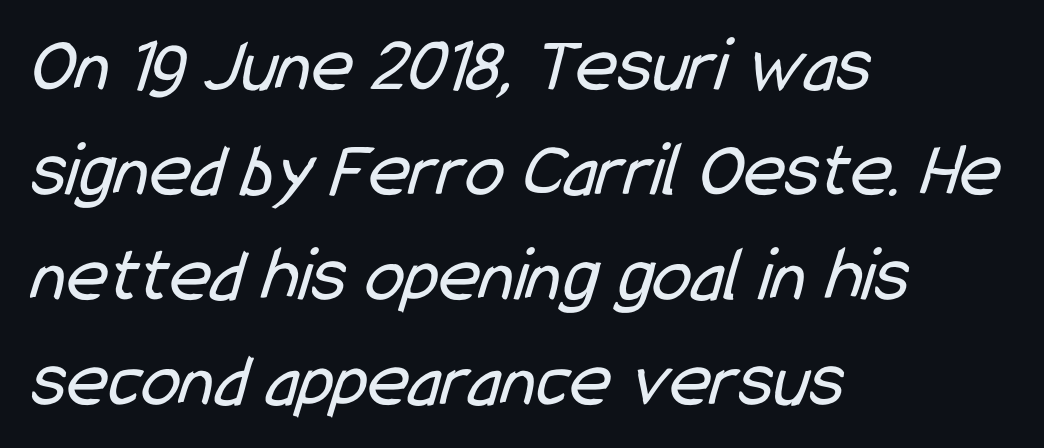
Summary of vertical rhythm: regular, with standard interline spacing. Short note: letters normally spaced. This sample has the flowing, uneven cadence of proportional lettering. Heaviness? Minimal to ordinary, like unemphasized prose.
